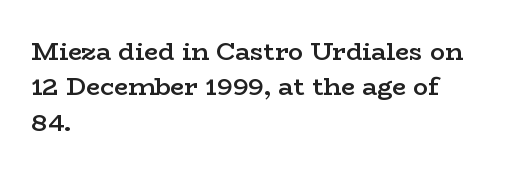
Q: Is the text bold? A: Semi-bold.
Q: Is the text italic (slanted)? A: No, it is upright.
Q: Is the text underlined? A: No.
Q: How is the paragraph aligned? A: Left-aligned.
Q: Is the spacing between letters normal or unusually wide? A: Normal.
Q: Is the spacing between lines tight, normal or loose? A: Normal.
